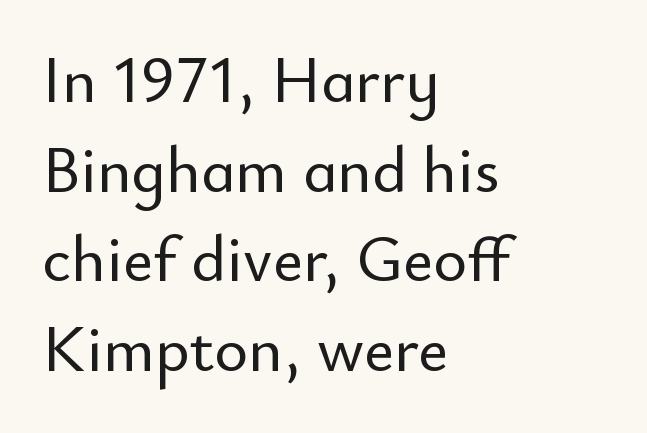
Evenly set lines give the paragraph a standard silhouette. The area under the type is left untouched. The glyphs in this specimen are sans serif. Spacing verdict: proportional, widths tailored to each character. These lines stack with their left ends in a neat column. The rendering keeps characters at their native spacing.
